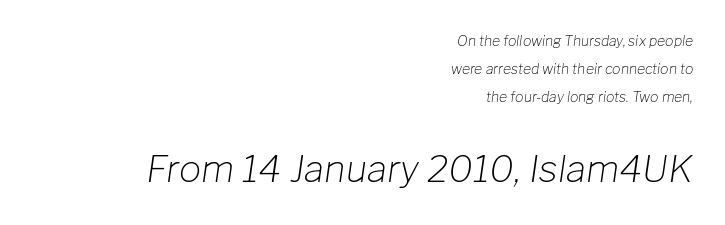
The image shows 37 px light type, italic (leaning right); set right-aligned, loose line spacing (2.01x), normal letter spacing, not underlined; the second (bottom) block is 2.64x larger; low stroke contrast and a medium x-height.
